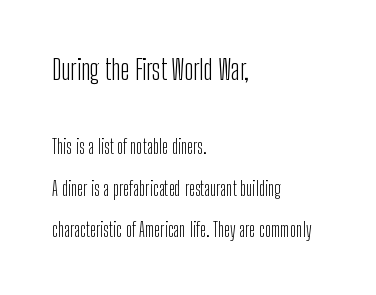
The image shows 28 px light, condensed sans-serif type, upright; set left-aligned, loose line spacing (2.18x), normal letter spacing, not underlined; the first (top) block is 1.47x larger; low stroke contrast and a medium x-height.
